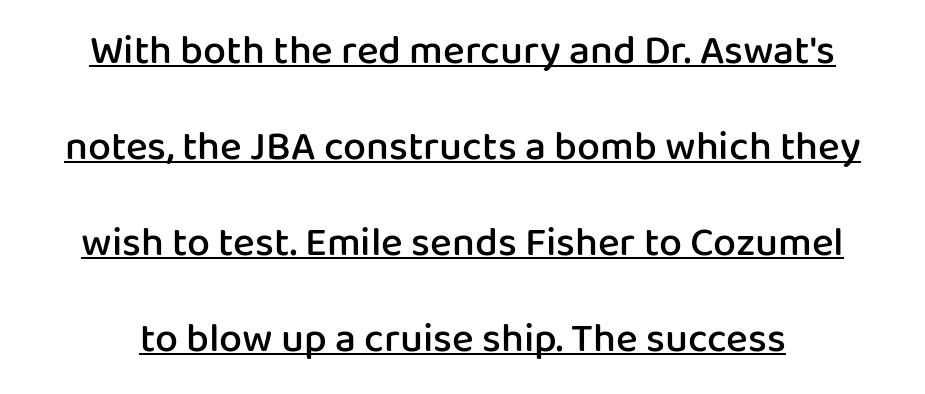
Q: Is the text bold? A: Semi-bold.
Q: Is the text italic (slanted)? A: No, it is upright.
Q: Is the typeface a serif or a sans-serif typeface? A: Sans-serif.
Q: Is the text underlined? A: Yes.
Q: How is the paragraph aligned? A: Centered.
Q: Is the spacing between letters normal or unusually wide? A: Normal.
Q: Is the spacing between lines tight, normal or loose? A: Loose.
Q: Width (condensed, normal, or wide)? A: Normal.
Q: Stroke contrast? A: Low.
Q: x-height? A: Medium.
Q: Monospaced? A: No.
